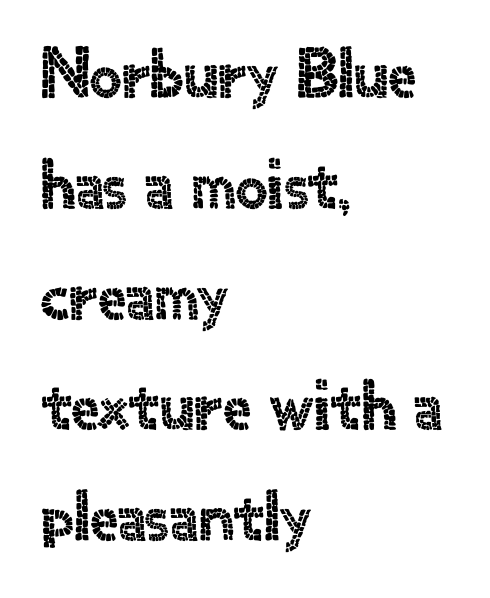
{"serif": "no", "italic": "no", "width": "normal", "x_height": "small", "monospaced": "no", "underline": "no", "align": "left", "line_spacing": "normal", "line_spacing_ratio": 1.56, "letter_spacing": "normal", "letter_spacing_em": 0.0, "glyph_px": 71}
